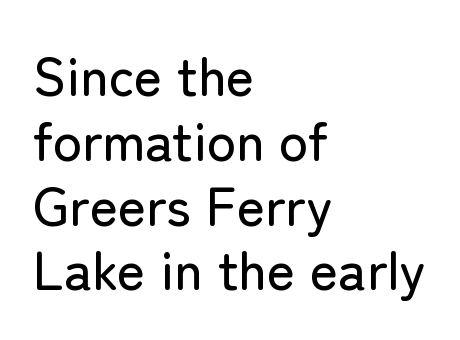
The passage shown is typed in a proportional face where columns would drift. Alignment: flush left. Observe the ordinary spacing: letters are neighbours, not strangers. A roman cut, with each character standing at attention. No feet cap the strokes, marking this as sans-serif type.
